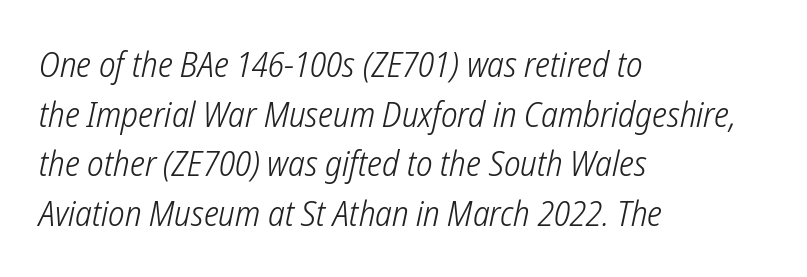
Q: Is the text bold? A: No.
Q: Is the typeface a serif or a sans-serif typeface? A: Sans-serif.
Q: Is the text underlined? A: No.
Q: How is the paragraph aligned? A: Left-aligned.
Q: Is the spacing between letters normal or unusually wide? A: Normal.
Q: Is the spacing between lines tight, normal or loose? A: Normal.
Q: Width (condensed, normal, or wide)? A: Condensed.
Q: Stroke contrast? A: Low.
Q: x-height? A: Medium.
Q: Monospaced? A: No.
